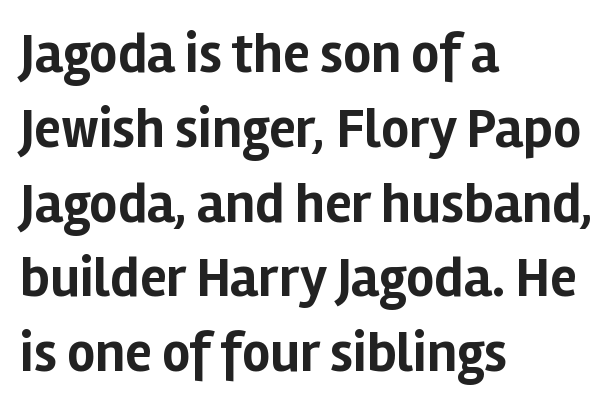
{"serif": "no", "italic": "no", "bold": "yes", "weight": "bold", "width": "normal", "stroke_contrast": "low", "x_height": "medium", "monospaced": "no", "underline": "no", "align": "left", "line_spacing": "normal", "line_spacing_ratio": 1.36, "letter_spacing": "normal", "letter_spacing_em": 0.0, "glyph_px": 55}
